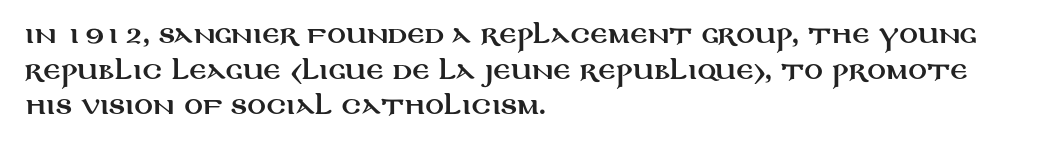
Q: Is the text italic (slanted)? A: No, it is upright.
Q: Is the text underlined? A: No.
Q: How is the paragraph aligned? A: Left-aligned.
Q: Is the spacing between letters normal or unusually wide? A: Normal.
Q: Is the spacing between lines tight, normal or loose? A: Normal.
